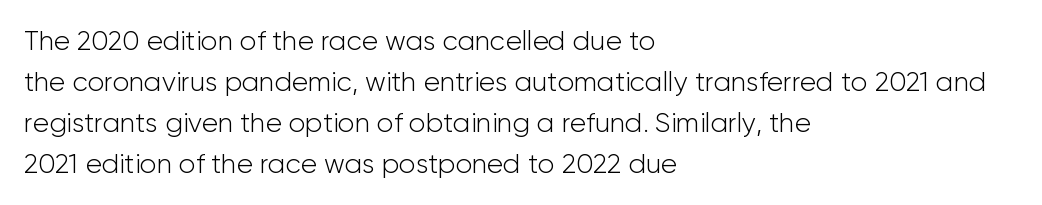
The image shows 27 px text type, upright; set left-aligned, normal line spacing (1.52x), normal letter spacing, not underlined.
